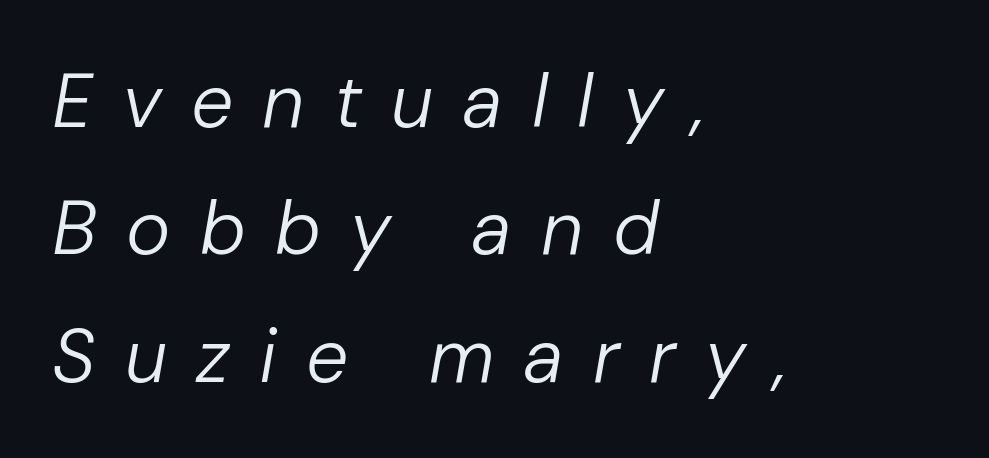
{"italic": "yes", "lean": "right", "slant_degrees": 10, "bold": "no", "weight": "regular", "width": "normal", "stroke_contrast": "low", "x_height": "medium", "monospaced": "no", "underline": "no", "align": "left", "line_spacing": "normal", "line_spacing_ratio": 1.7, "letter_spacing": "wide", "letter_spacing_em": 0.39, "glyph_px": 75}
